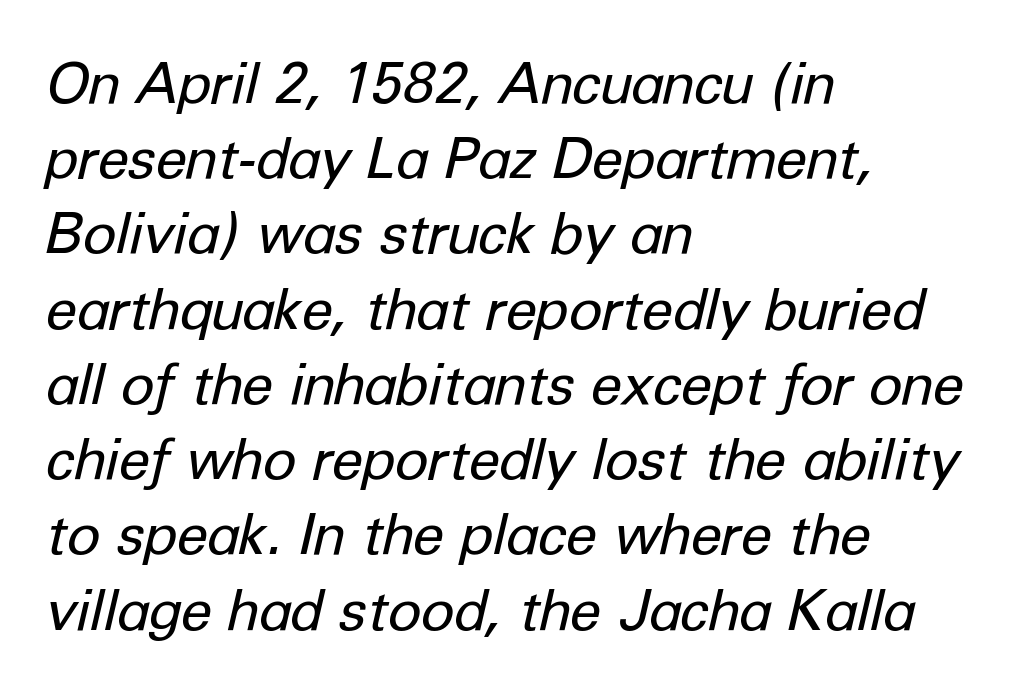
Nobody touched the tracking dial on this one. The lines in this sample share a left origin and differ only in where they stop. Does the leading feel generous? No, just average. Quick note: italic. Weight: not bold — regular or lighter. Underlining? Definitely not there.
